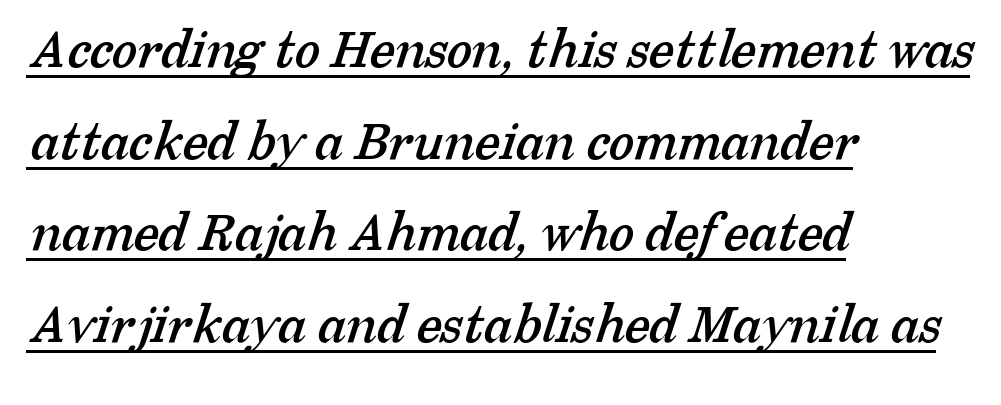
The image shows 58 px serif type; set left-aligned, normal line spacing (1.58x), normal letter spacing, underlined; low stroke contrast and a medium x-height.
